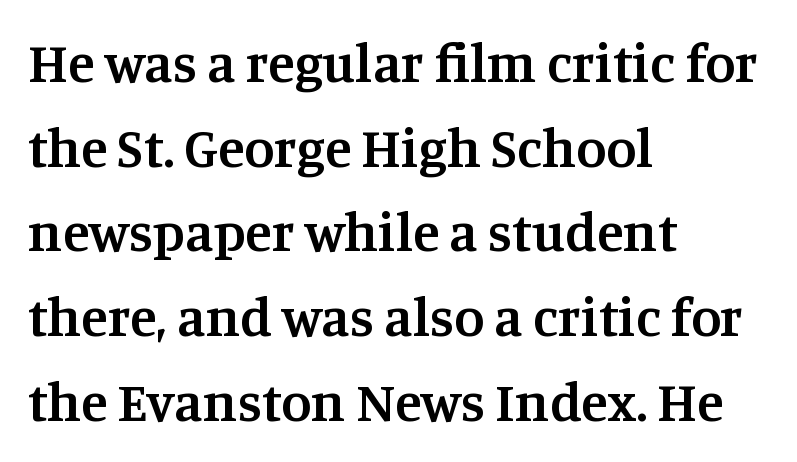
The image shows 55 px semibold serif type, upright; set left-aligned, normal line spacing (1.54x), normal letter spacing, not underlined; medium stroke contrast and a large x-height.
